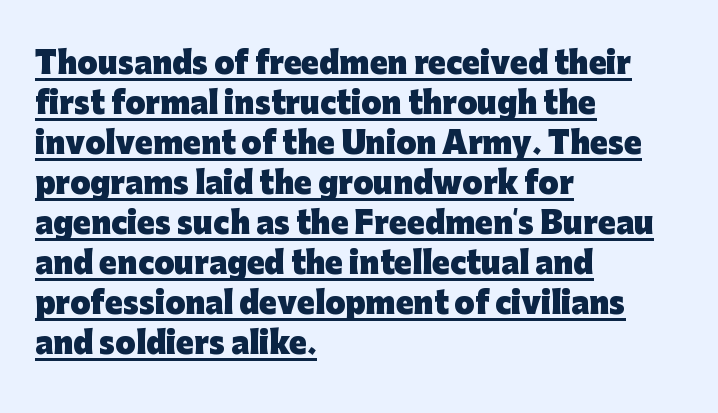
Here the designer chose a conventional face with non-uniform glyph widths. Horizontal bands of white between lines are of average thickness. These lines keep a tight, regular rhythm from letter to letter. Honestly, the underline is the first thing you notice here.
